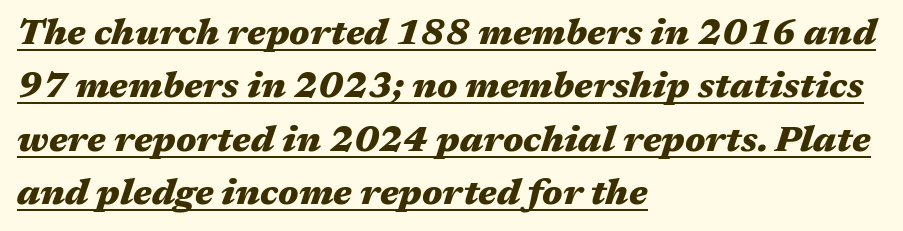
The image shows 36 px heavy, wide type, italic (leaning right); set left-aligned, normal line spacing (1.48x), normal letter spacing, underlined; medium stroke contrast and a medium x-height.
